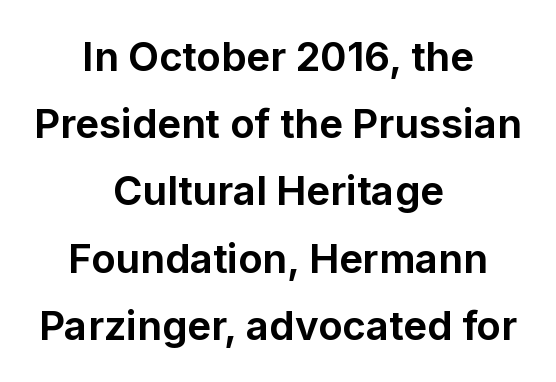
Letters rest on an invisible, unmarked baseline. Observe the ordinary spacing: letters are neighbours, not strangers. Nope, not italic — everything's standing straight. A typesetter would call this leading conventional body-copy spacing.
